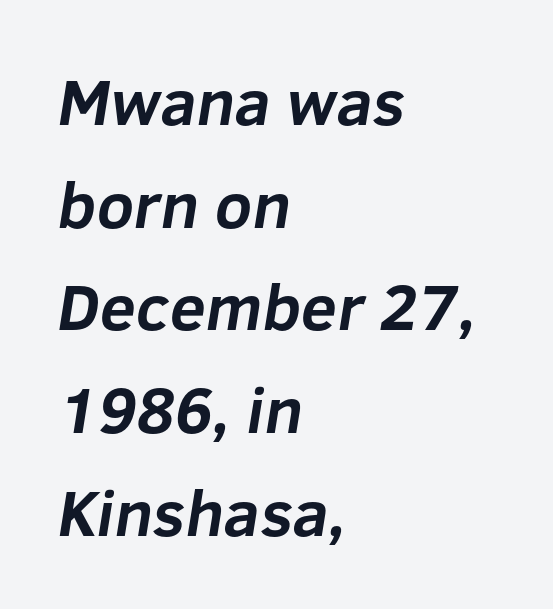
Q: Is the text bold? A: Yes.
Q: Is the typeface a serif or a sans-serif typeface? A: Sans-serif.
Q: Is the text underlined? A: No.
Q: How is the paragraph aligned? A: Left-aligned.
Q: Is the spacing between letters normal or unusually wide? A: Normal.
Q: Is the spacing between lines tight, normal or loose? A: Normal.
Q: Width (condensed, normal, or wide)? A: Normal.
Q: Stroke contrast? A: Low.
Q: x-height? A: Medium.
Q: Monospaced? A: No.
